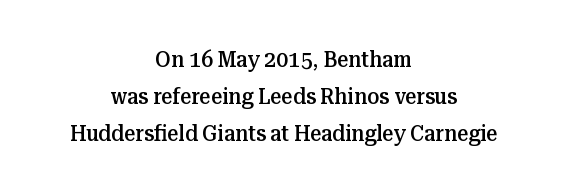
Q: Is the text bold? A: Semi-bold.
Q: Is the text italic (slanted)? A: No, it is upright.
Q: Is the text underlined? A: No.
Q: How is the paragraph aligned? A: Centered.
Q: Is the spacing between letters normal or unusually wide? A: Normal.
Q: Is the spacing between lines tight, normal or loose? A: Normal.
